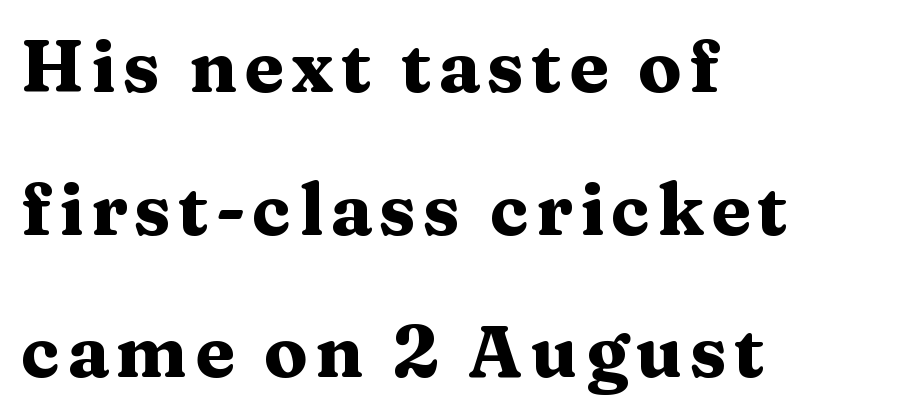
{"serif": "yes", "italic": "no", "bold": "yes", "weight": "heavy", "width": "wide", "stroke_contrast": "medium", "x_height": "medium", "monospaced": "no", "underline": "no", "align": "left", "line_spacing": "loose", "line_spacing_ratio": 1.98, "glyph_px": 72}
